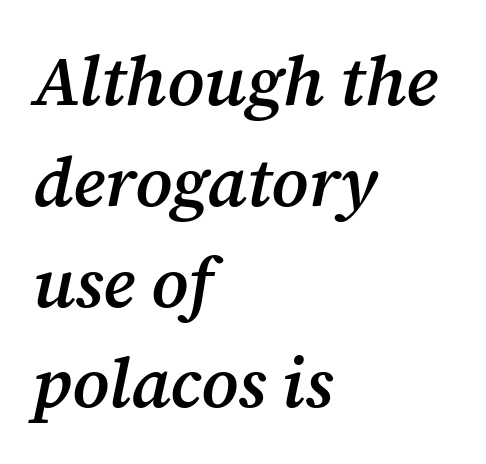
Q: Is the text bold? A: Semi-bold.
Q: Is the text italic (slanted)? A: Yes, it leans right by about 12 degrees.
Q: Is the typeface a serif or a sans-serif typeface? A: Serif.
Q: Is the text underlined? A: No.
Q: How is the paragraph aligned? A: Left-aligned.
Q: Is the spacing between letters normal or unusually wide? A: Normal.
Q: Is the spacing between lines tight, normal or loose? A: Normal.
Q: Width (condensed, normal, or wide)? A: Normal.
Q: Stroke contrast? A: Medium.
Q: x-height? A: Medium.
Q: Monospaced? A: No.
